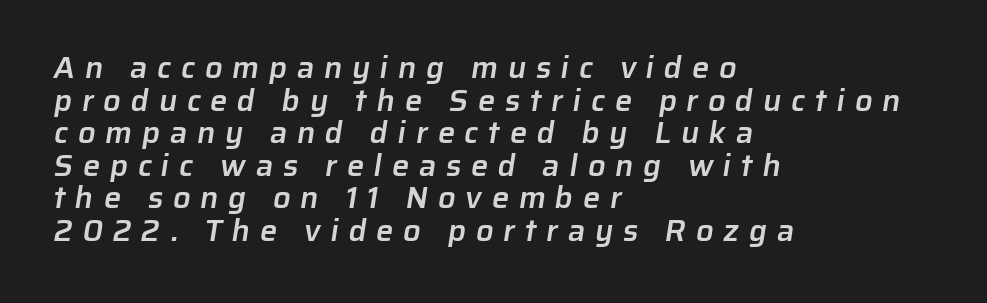
Q: Is the text bold? A: Semi-bold.
Q: Is the typeface a serif or a sans-serif typeface? A: Sans-serif.
Q: Is the text underlined? A: No.
Q: How is the paragraph aligned? A: Left-aligned.
Q: Is the spacing between letters normal or unusually wide? A: Unusually wide.
Q: Is the spacing between lines tight, normal or loose? A: Tight.
Q: Width (condensed, normal, or wide)? A: Normal.
Q: Stroke contrast? A: Low.
Q: x-height? A: Medium.
Q: Monospaced? A: No.
